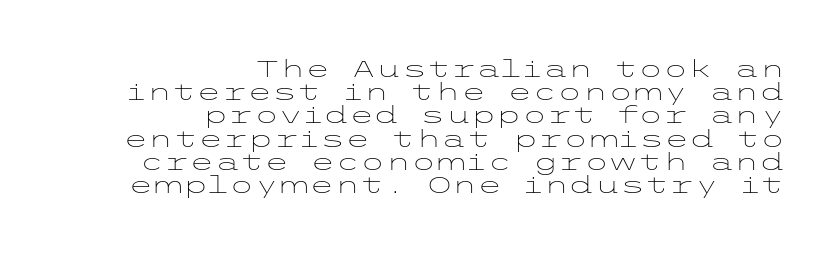
Q: Is the text bold? A: No.
Q: Is the text italic (slanted)? A: No, it is upright.
Q: Is the text underlined? A: No.
Q: How is the paragraph aligned? A: Right-aligned.
Q: Is the spacing between letters normal or unusually wide? A: Normal.
Q: Is the spacing between lines tight, normal or loose? A: Tight.
